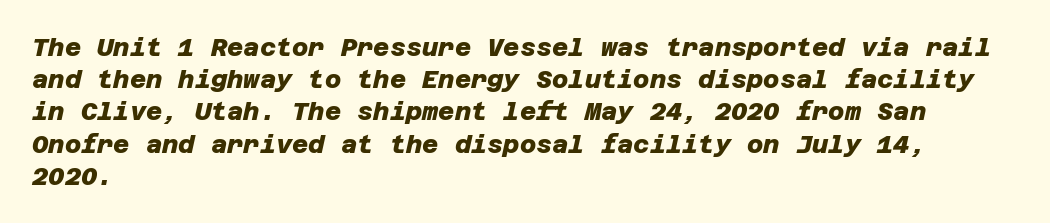
The image shows 25 px bold type; set left-aligned, normal line spacing (1.29x), normal letter spacing, not underlined.
